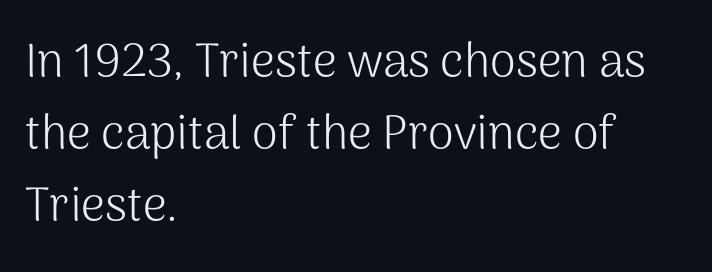
The image shows 47 px light sans-serif type, upright; set left-aligned, normal line spacing (1.53x), normal letter spacing, not underlined; medium stroke contrast and a medium x-height.
